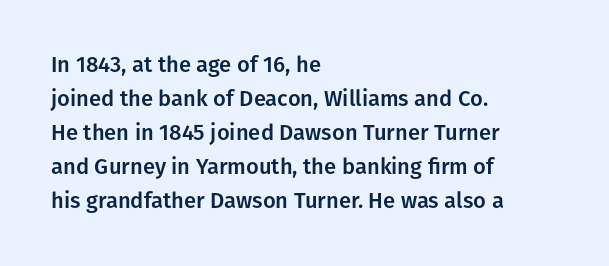
{"italic": "no", "underline": "no", "align": "left", "line_spacing": "normal", "line_spacing_ratio": 1.55, "letter_spacing": "normal", "letter_spacing_em": 0.0, "glyph_px": 22}
